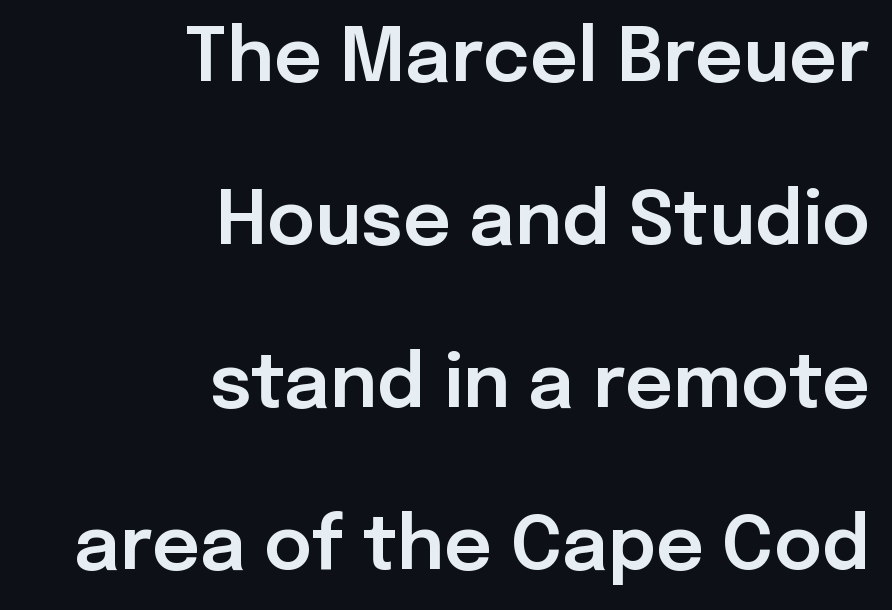
Bare-footed words on every line. The rendering anchors every line to the right-hand side. Do the characters align in a grid? No, the font is proportional. Nope, not italic — everything's standing straight. Successive baselines arrive slowly, with a big drop between each.
